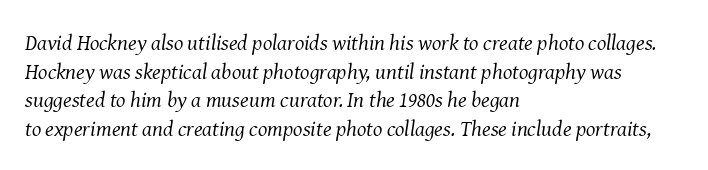
{"italic": "yes", "lean": "right", "slant_degrees": 8, "bold": "no", "underline": "no", "align": "left", "line_spacing": "normal", "line_spacing_ratio": 1.3, "letter_spacing": "normal", "letter_spacing_em": 0.0, "glyph_px": 22}
